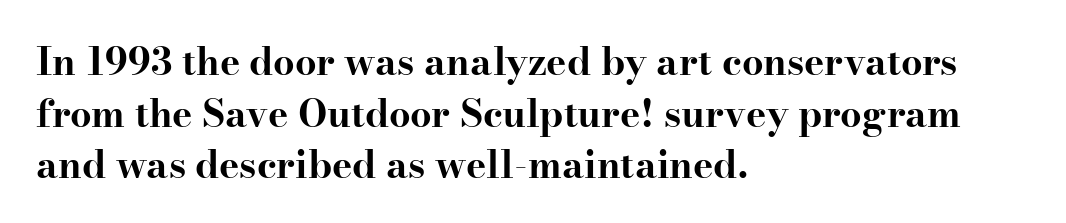
{"serif": "yes", "italic": "no", "bold": "yes", "weight": "bold", "width": "wide", "stroke_contrast": "high", "x_height": "small", "monospaced": "no", "underline": "no", "align": "left", "line_spacing": "normal", "line_spacing_ratio": 1.36, "letter_spacing": "normal", "letter_spacing_em": 0.0, "glyph_px": 38}
